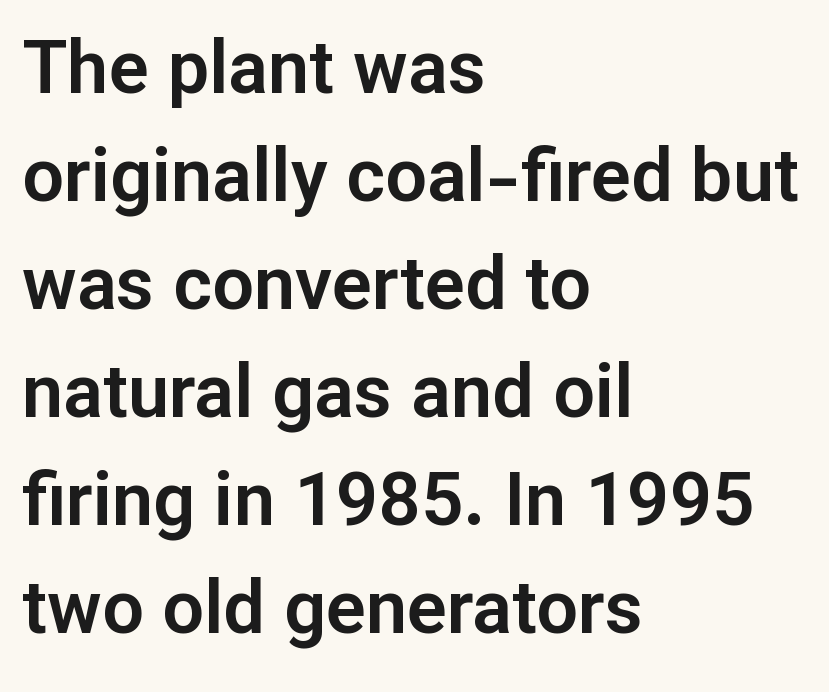
The image shows 74 px sans-serif type, upright; set left-aligned, normal line spacing (1.46x), normal letter spacing, not underlined; low stroke contrast and a medium x-height.
